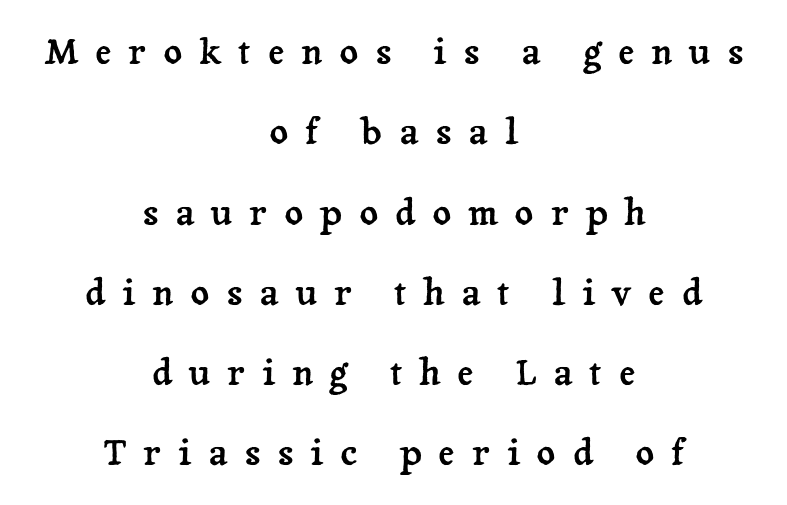
Q: Is the text italic (slanted)? A: No, it is upright.
Q: Is the typeface a serif or a sans-serif typeface? A: Serif.
Q: Is the text underlined? A: No.
Q: How is the paragraph aligned? A: Centered.
Q: Is the spacing between letters normal or unusually wide? A: Unusually wide.
Q: Is the spacing between lines tight, normal or loose? A: Loose.
Q: Width (condensed, normal, or wide)? A: Normal.
Q: Stroke contrast? A: Low.
Q: x-height? A: Medium.
Q: Monospaced? A: No.
